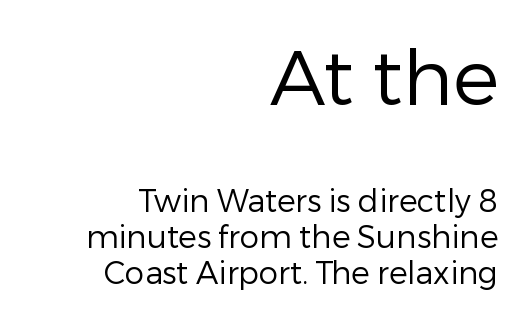
The image shows 77 px regular-weight sans-serif type, upright; set right-aligned, line spacing 1.17x, normal letter spacing, not underlined; the first (top) block is 2.48x larger; low stroke contrast and a medium x-height.
